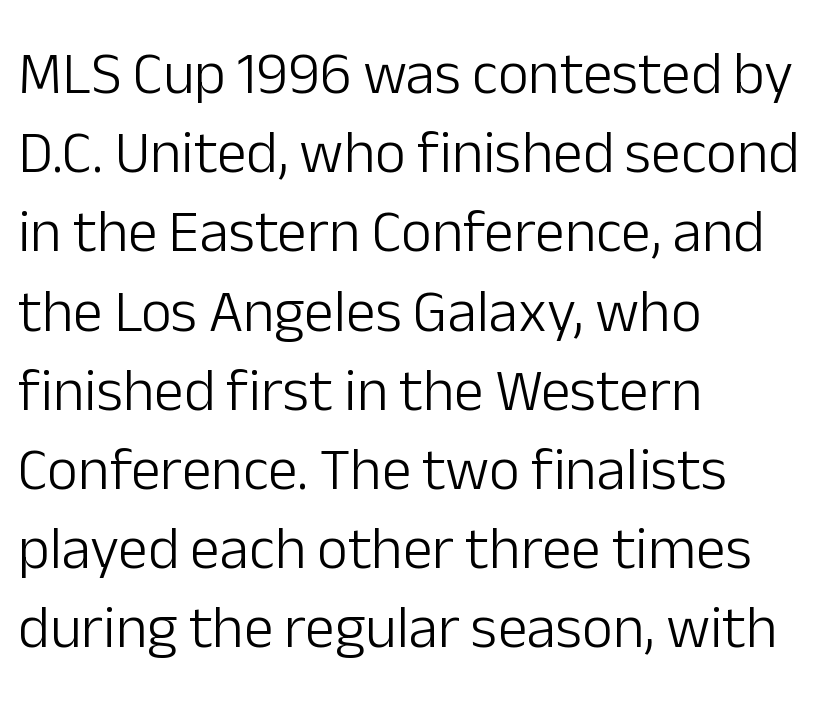
Q: Is the text bold? A: No.
Q: Is the text italic (slanted)? A: No, it is upright.
Q: Is the typeface a serif or a sans-serif typeface? A: Sans-serif.
Q: Is the text underlined? A: No.
Q: How is the paragraph aligned? A: Left-aligned.
Q: Is the spacing between letters normal or unusually wide? A: Normal.
Q: Is the spacing between lines tight, normal or loose? A: Normal.
Q: Width (condensed, normal, or wide)? A: Normal.
Q: Stroke contrast? A: Low.
Q: x-height? A: Medium.
Q: Monospaced? A: No.
